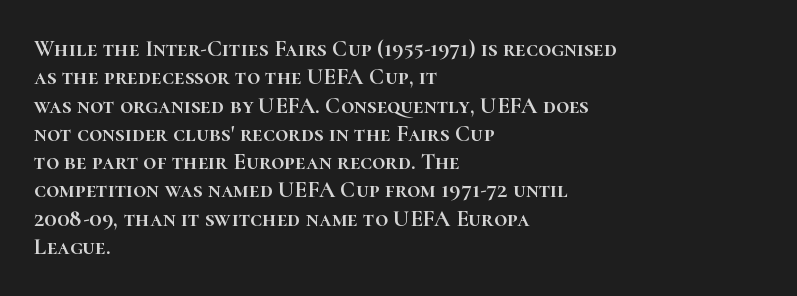
Q: Is the text italic (slanted)? A: No, it is upright.
Q: Is the text underlined? A: No.
Q: How is the paragraph aligned? A: Left-aligned.
Q: Is the spacing between letters normal or unusually wide? A: Normal.
